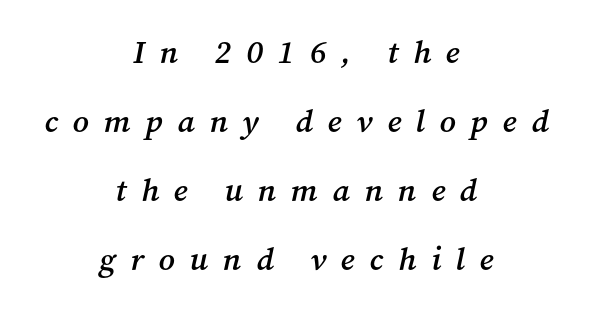
The image shows 32 px semibold serif type, italic (leaning right); set centered, loose line spacing (2.16x), unusually wide letter spacing (+0.46 em), not underlined; medium stroke contrast and a medium x-height.
